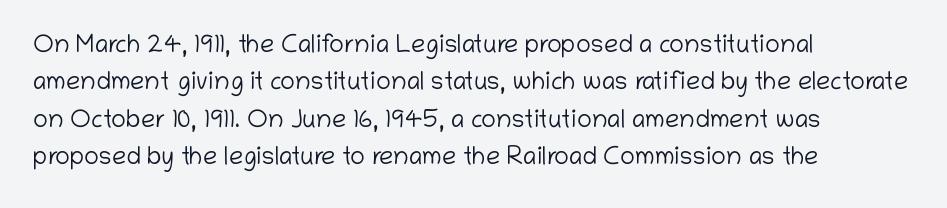
The image shows 25 px text type, upright; set left-aligned, normal line spacing (1.5x), normal letter spacing, not underlined.
